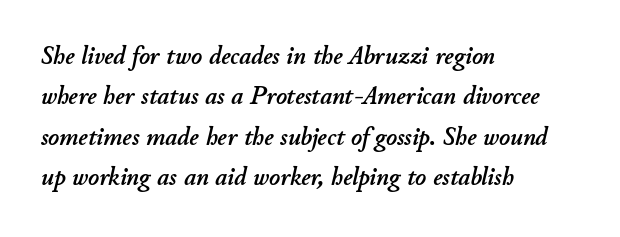
Q: Is the text italic (slanted)? A: Yes, it leans right by about 11 degrees.
Q: Is the text underlined? A: No.
Q: How is the paragraph aligned? A: Left-aligned.
Q: Is the spacing between letters normal or unusually wide? A: Normal.
Q: Is the spacing between lines tight, normal or loose? A: Normal.
